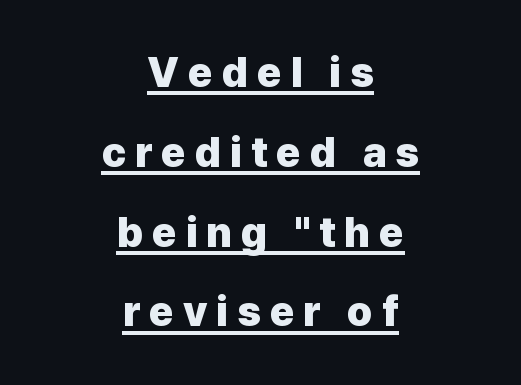
{"serif": "no", "italic": "no", "bold": "yes", "weight": "heavy", "width": "normal", "stroke_contrast": "low", "x_height": "medium", "monospaced": "no", "underline": "yes", "align": "center", "line_spacing": "loose", "line_spacing_ratio": 1.9, "letter_spacing": "wide", "letter_spacing_em": 0.21, "glyph_px": 42}
